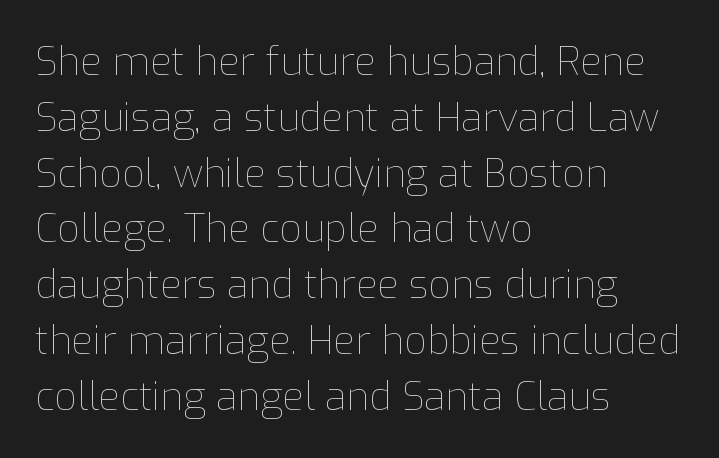
{"italic": "no", "bold": "no", "weight": "thin", "width": "normal", "stroke_contrast": "low", "x_height": "medium", "monospaced": "no", "underline": "no", "align": "left", "line_spacing": "normal", "line_spacing_ratio": 1.43, "letter_spacing": "normal", "letter_spacing_em": 0.0, "glyph_px": 39}
